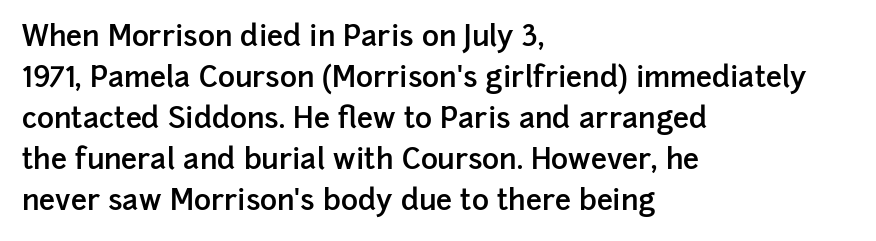
Q: Is the text bold? A: Semi-bold.
Q: Is the text italic (slanted)? A: No, it is upright.
Q: Is the typeface a serif or a sans-serif typeface? A: Sans-serif.
Q: Is the text underlined? A: No.
Q: How is the paragraph aligned? A: Left-aligned.
Q: Is the spacing between letters normal or unusually wide? A: Normal.
Q: Is the spacing between lines tight, normal or loose? A: Normal.
Q: Width (condensed, normal, or wide)? A: Normal.
Q: Stroke contrast? A: Low.
Q: x-height? A: Medium.
Q: Monospaced? A: No.
